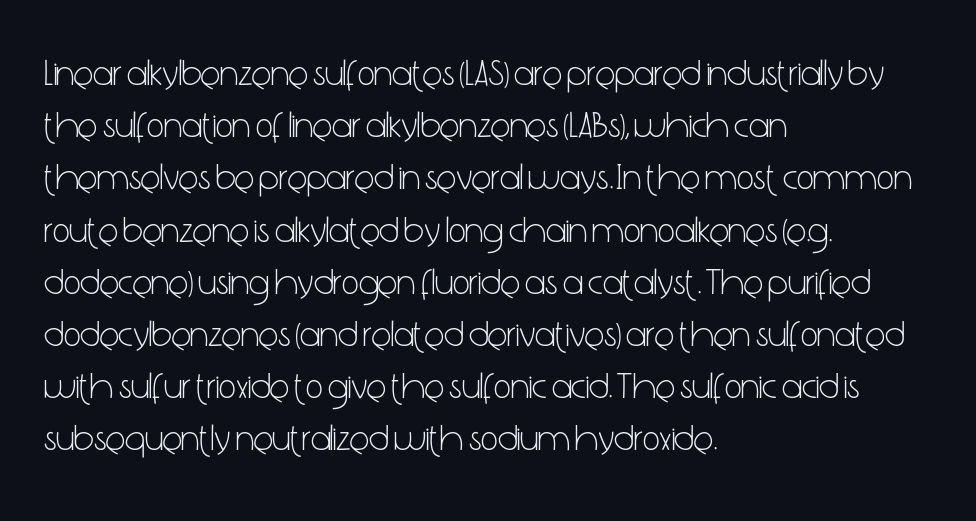
The image shows 37 px light, condensed sans-serif type, upright; set left-aligned, normal line spacing (1.41x), normal letter spacing, not underlined; low stroke contrast and a medium x-height.
